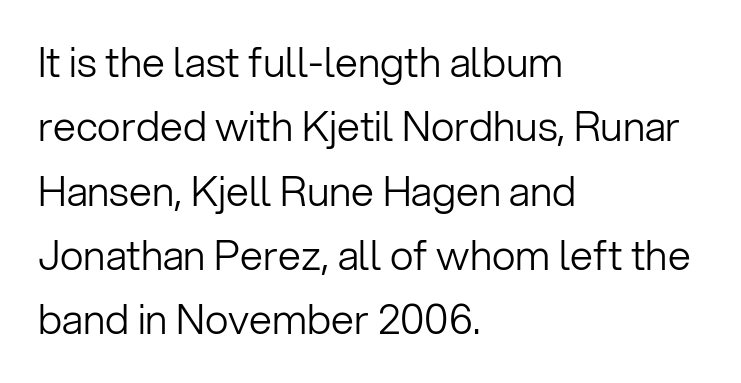
Q: Is the text bold? A: No.
Q: Is the text italic (slanted)? A: No, it is upright.
Q: Is the typeface a serif or a sans-serif typeface? A: Sans-serif.
Q: Is the text underlined? A: No.
Q: How is the paragraph aligned? A: Left-aligned.
Q: Is the spacing between letters normal or unusually wide? A: Normal.
Q: Is the spacing between lines tight, normal or loose? A: Normal.
Q: Width (condensed, normal, or wide)? A: Normal.
Q: Stroke contrast? A: Low.
Q: x-height? A: Medium.
Q: Monospaced? A: No.
